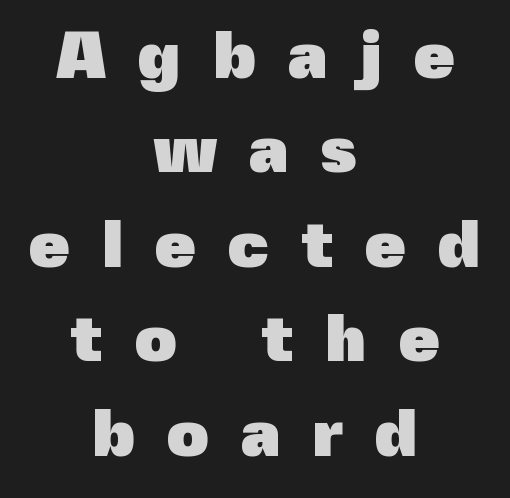
{"serif": "no", "italic": "no", "bold": "yes", "weight": "heavy", "width": "normal", "x_height": "medium", "monospaced": "no", "underline": "no", "align": "center", "line_spacing": "normal", "line_spacing_ratio": 1.43, "letter_spacing": "wide", "letter_spacing_em": 0.48, "glyph_px": 66}
